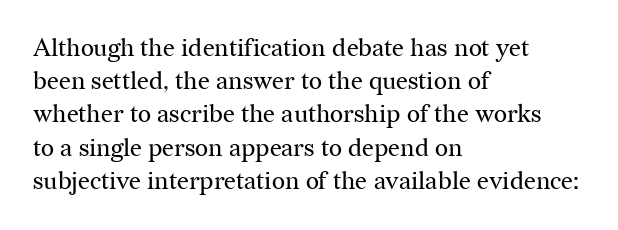
The image shows 25 px text type, upright; set left-aligned, normal line spacing (1.33x), normal letter spacing, not underlined.
